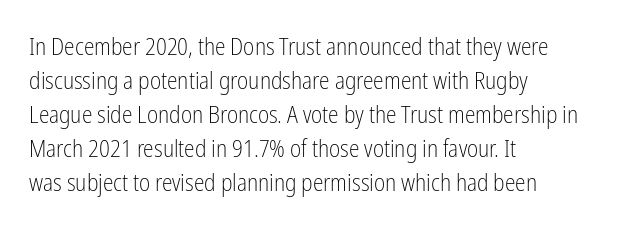
{"italic": "no", "bold": "no", "underline": "no", "align": "left", "line_spacing": "normal", "line_spacing_ratio": 1.42, "letter_spacing": "normal", "letter_spacing_em": 0.0, "glyph_px": 24}
